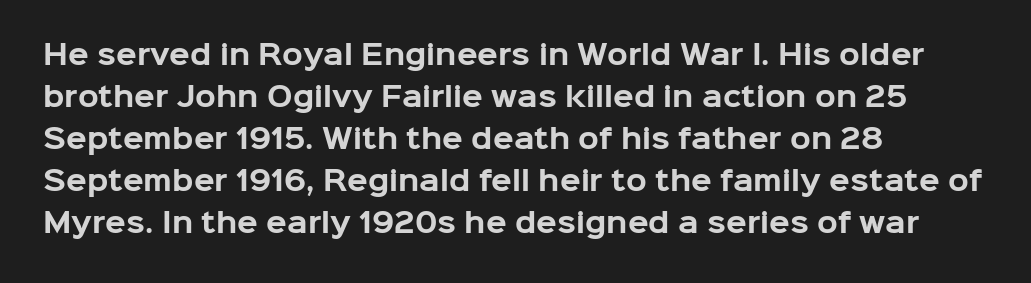
Nothing unusual about the tracking: characters are spaced as the font intends. Layout note: lines flush left. Does the lettering tilt? It doesn't — this is upright. The characters look thick and weighty, a clear bold. If you measured baseline to baseline, you'd find a middling distance. Underlining? Definitely not there.
